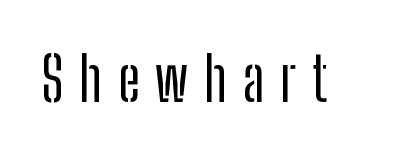
The image shows 60 px condensed sans-serif type, upright; set unusually wide letter spacing (+0.26 em), not underlined; low stroke contrast and a medium x-height.
